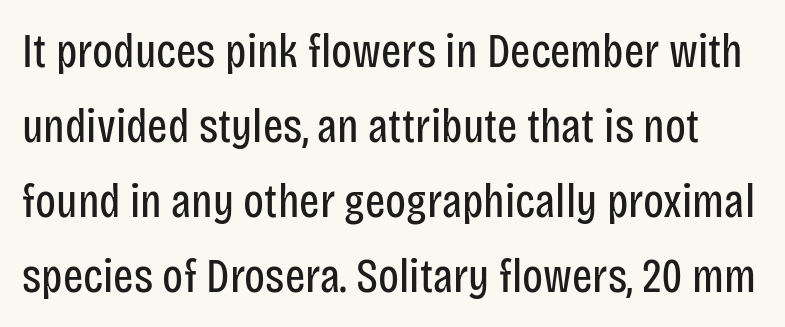
{"serif": "no", "italic": "no", "bold": "no", "weight": "regular", "width": "condensed", "stroke_contrast": "low", "x_height": "large", "monospaced": "no", "underline": "no", "line_spacing": "normal", "line_spacing_ratio": 1.56, "letter_spacing": "normal", "letter_spacing_em": 0.0, "glyph_px": 48}
